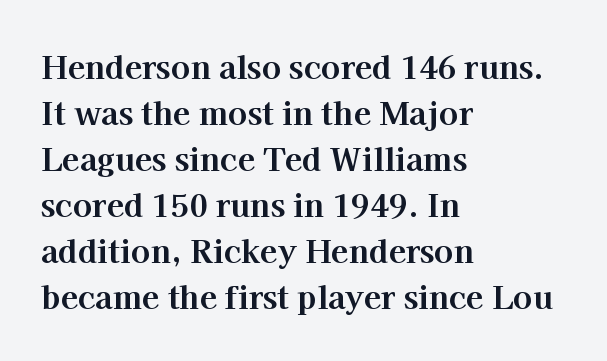
The image shows 32 px bold serif type, upright; set left-aligned, normal line spacing (1.44x), normal letter spacing, not underlined; high stroke contrast and a medium x-height.
